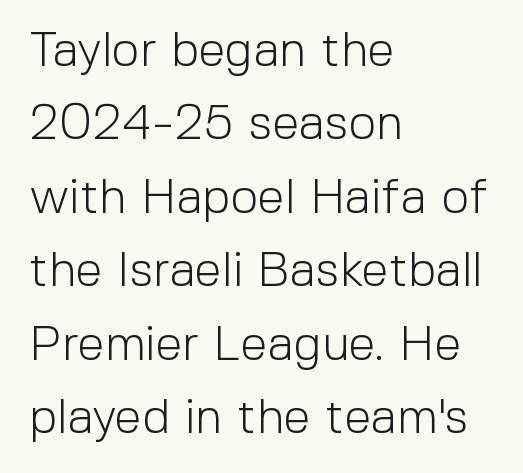
Q: Is the text bold? A: No.
Q: Is the text italic (slanted)? A: No, it is upright.
Q: Is the typeface a serif or a sans-serif typeface? A: Sans-serif.
Q: Is the text underlined? A: No.
Q: How is the paragraph aligned? A: Left-aligned.
Q: Is the spacing between letters normal or unusually wide? A: Normal.
Q: Is the spacing between lines tight, normal or loose? A: Normal.
Q: Width (condensed, normal, or wide)? A: Normal.
Q: x-height? A: Medium.
Q: Monospaced? A: No.
